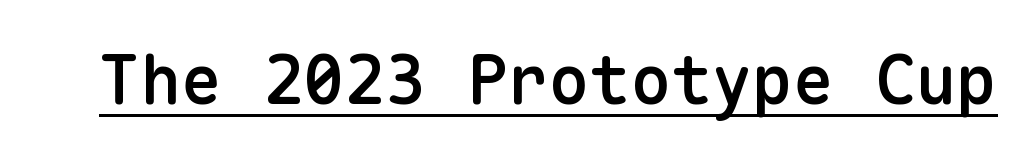
Q: Is the text bold? A: Semi-bold.
Q: Is the text italic (slanted)? A: No, it is upright.
Q: Is the typeface a serif or a sans-serif typeface? A: Sans-serif.
Q: Is the text underlined? A: Yes.
Q: Is the spacing between letters normal or unusually wide? A: Normal.
Q: Width (condensed, normal, or wide)? A: Normal.
Q: Stroke contrast? A: Low.
Q: x-height? A: Medium.
Q: Monospaced? A: Yes.
